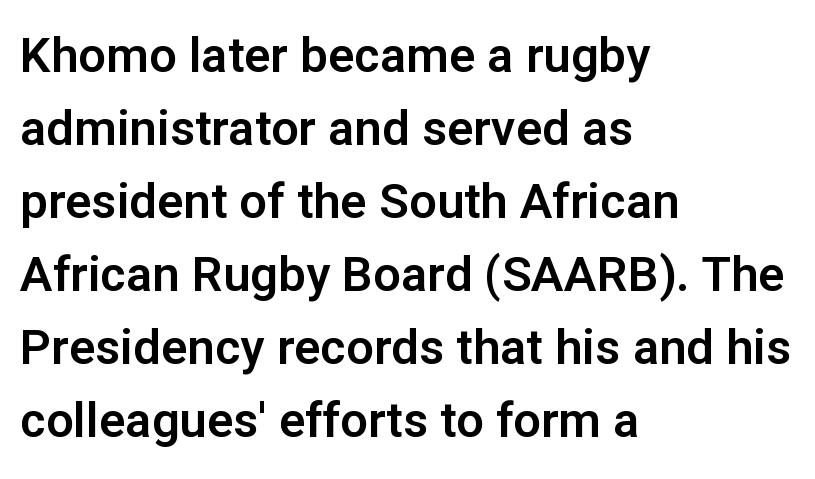
The image shows 49 px sans-serif type, upright; set left-aligned, normal line spacing (1.49x), normal letter spacing, not underlined; low stroke contrast and a medium x-height.
